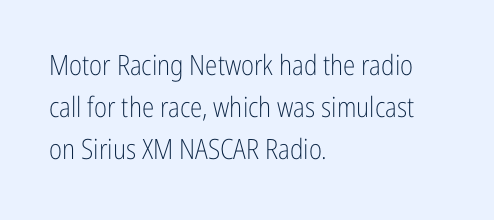
Q: Is the text bold? A: No.
Q: Is the text italic (slanted)? A: No, it is upright.
Q: Is the typeface a serif or a sans-serif typeface? A: Sans-serif.
Q: Is the text underlined? A: No.
Q: How is the paragraph aligned? A: Left-aligned.
Q: Is the spacing between letters normal or unusually wide? A: Normal.
Q: Is the spacing between lines tight, normal or loose? A: Normal.
Q: Width (condensed, normal, or wide)? A: Condensed.
Q: Stroke contrast? A: Low.
Q: x-height? A: Medium.
Q: Monospaced? A: No.
